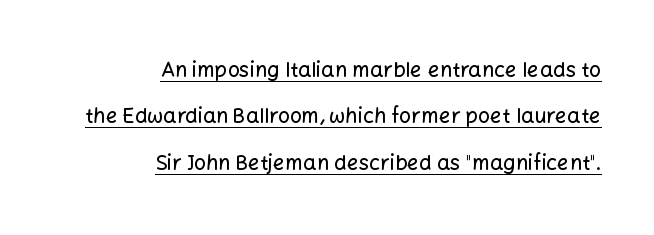
Q: Is the text italic (slanted)? A: No, it is upright.
Q: Is the text underlined? A: Yes.
Q: How is the paragraph aligned? A: Right-aligned.
Q: Is the spacing between letters normal or unusually wide? A: Normal.
Q: Is the spacing between lines tight, normal or loose? A: Loose.
